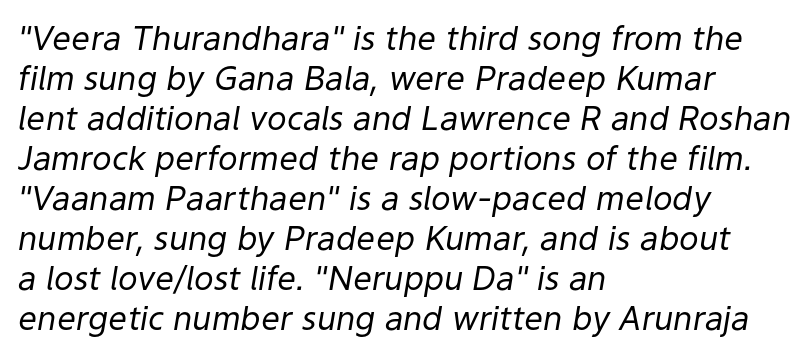
{"italic": "yes", "lean": "right", "slant_degrees": 9, "bold": "no", "weight": "regular", "width": "normal", "stroke_contrast": "low", "x_height": "medium", "monospaced": "no", "underline": "no", "align": "left", "line_spacing_ratio": 1.21, "letter_spacing": "normal", "letter_spacing_em": 0.0, "glyph_px": 33}
